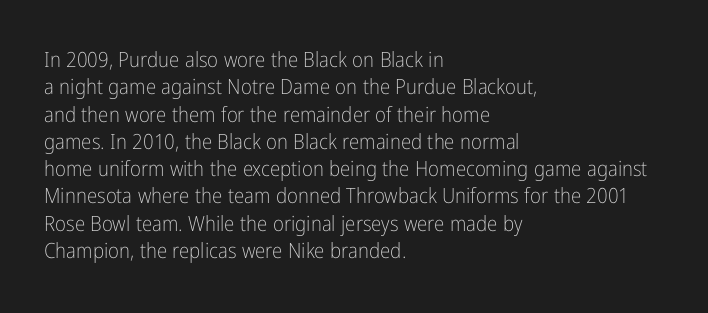
Q: Is the text bold? A: No.
Q: Is the text italic (slanted)? A: No, it is upright.
Q: Is the text underlined? A: No.
Q: How is the paragraph aligned? A: Left-aligned.
Q: Is the spacing between letters normal or unusually wide? A: Normal.
Q: Is the spacing between lines tight, normal or loose? A: Normal.
